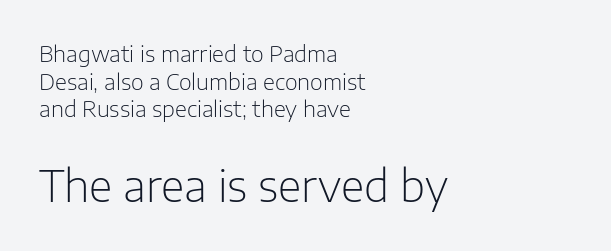
The image shows 43 px light sans-serif type, upright; set left-aligned, normal line spacing (1.26x), normal letter spacing, not underlined; the second (bottom) block is 1.95x larger; low stroke contrast and a medium x-height.
